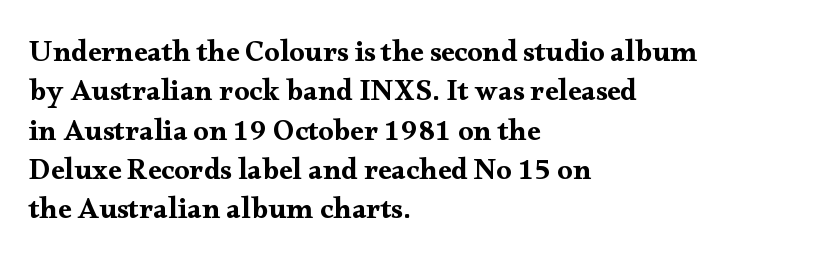
When letters stand straight like this, we call the style roman or upright. Line beginnings align vertically; line endings do not. The gaps between neighbouring characters are ordinary and unremarkable. Character widths vary here, with narrow letters taking less room than wide ones.
